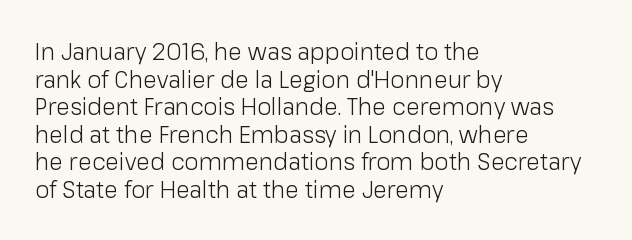
The image shows 23 px text type, upright; set left-aligned, line spacing 1.2x, normal letter spacing, not underlined.
